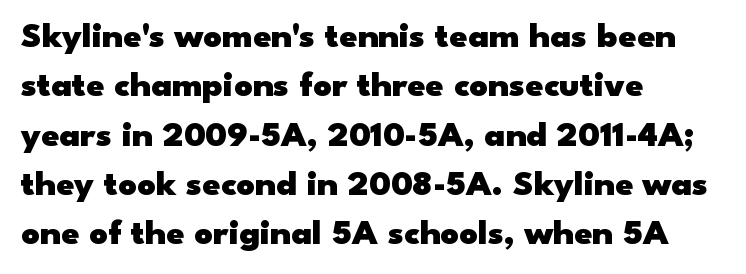
The image shows 36 px heavy, wide sans-serif type, upright; set left-aligned, normal line spacing (1.37x), normal letter spacing, not underlined; low stroke contrast and a small x-height.
